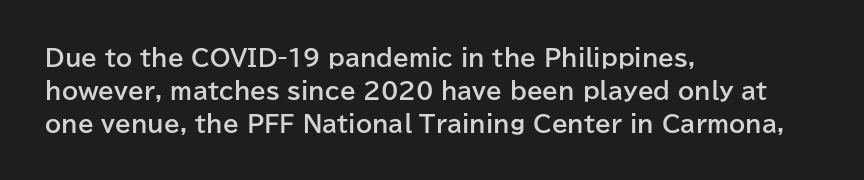
The gaps between neighbouring characters are ordinary and unremarkable. A dark, heavy texture on the line: the type is bold. Leftover space on each line is placed entirely after the last word. Reading down the column, the eye jumps a familiar distance to each next line. This is the regular roman posture of the typeface.
